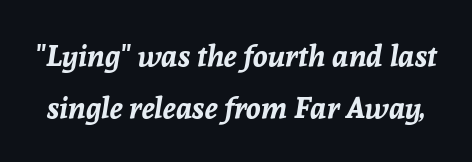
{"italic": "yes", "lean": "right", "slant_degrees": 8, "bold": "yes", "weight": "bold", "width": "normal", "stroke_contrast": "low", "x_height": "medium", "monospaced": "no", "underline": "no", "line_spacing_ratio": 1.75, "letter_spacing": "normal", "letter_spacing_em": 0.0, "glyph_px": 30}
